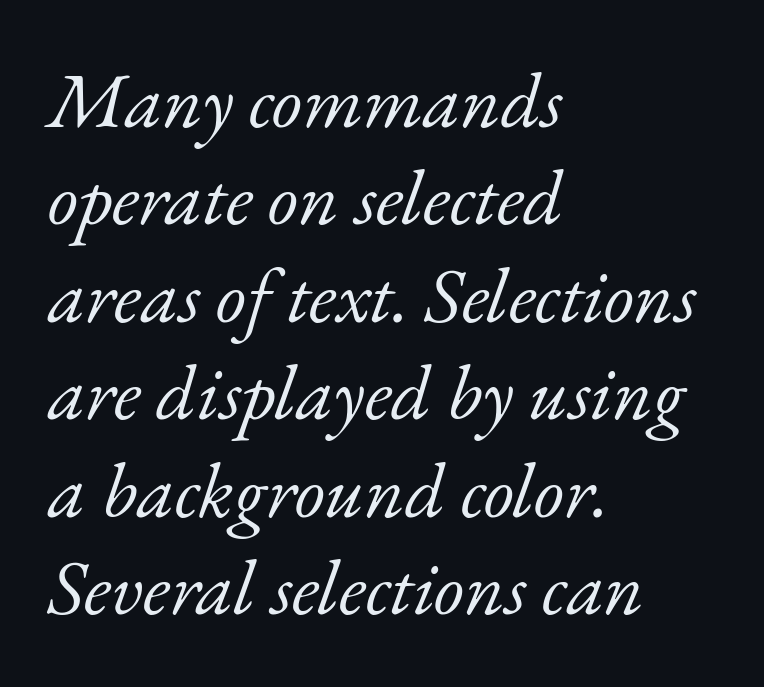
Q: Is the text bold? A: No.
Q: Is the text italic (slanted)? A: Yes, it leans right by about 17 degrees.
Q: Is the typeface a serif or a sans-serif typeface? A: Serif.
Q: Is the text underlined? A: No.
Q: How is the paragraph aligned? A: Left-aligned.
Q: Is the spacing between letters normal or unusually wide? A: Normal.
Q: Is the spacing between lines tight, normal or loose? A: Normal.
Q: Width (condensed, normal, or wide)? A: Normal.
Q: Stroke contrast? A: Low.
Q: x-height? A: Small.
Q: Monospaced? A: No.
